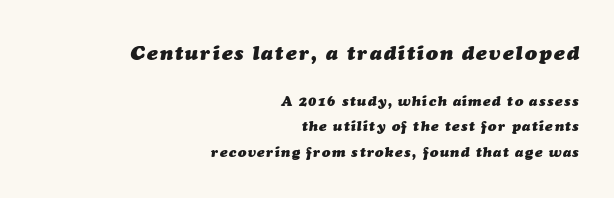
{"italic": "yes", "lean": "right", "slant_degrees": 7, "bold": "yes", "underline": "no", "align": "right", "line_spacing_ratio": 1.83, "larger_block": "first", "size_ratio": 1.43, "glyph_px": 20}
